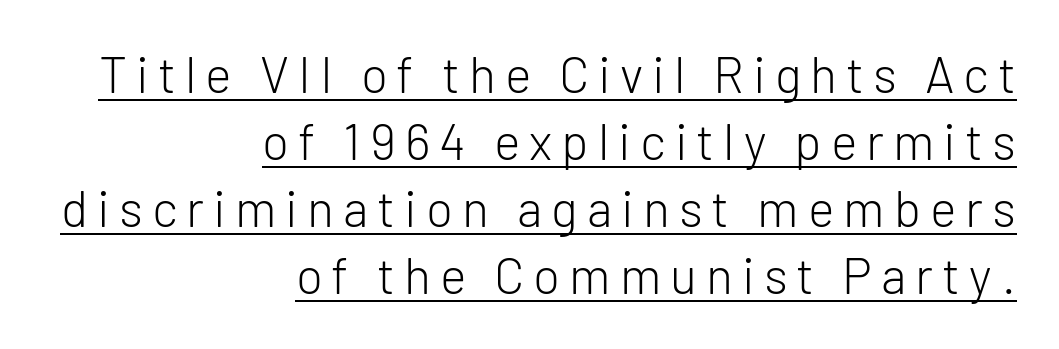
Does the lettering tilt? It doesn't — this is upright. Descenders here cross a horizontal rule under the line. Think of a printed novel: that variable character pitch is what you see here. The line-height multiplier appears to be the usual default. Vertical stems look standard width or narrower in stroke. A sans-serif font was chosen for this passage.
